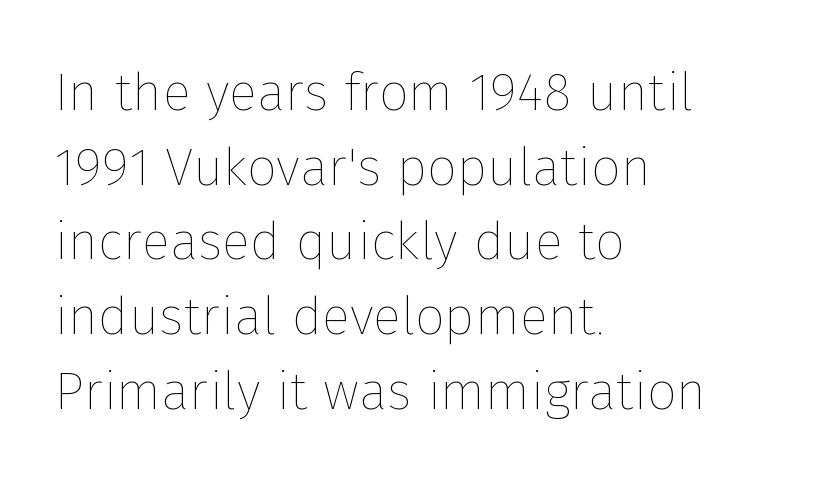
Short and long lines alike share a common starting point at left. Regarding leading, the lines here are spaced in the standard way. Posture: upright roman. Check under the words: just untouched page.
